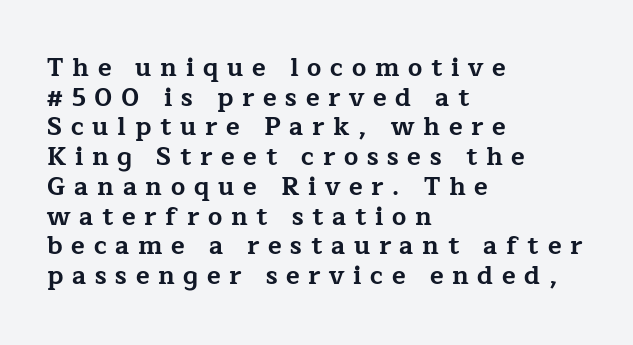
The image shows 25 px bold type, upright; set left-aligned, line spacing 1.19x, unusually wide letter spacing (+0.35 em), not underlined.
